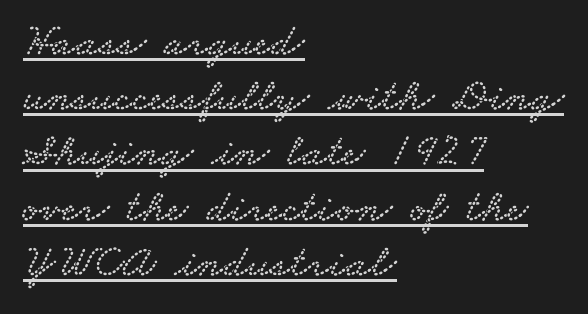
{"width": "wide", "stroke_contrast": "low", "x_height": "small", "monospaced": "no", "underline": "yes", "align": "left", "line_spacing_ratio": 1.2, "letter_spacing": "normal", "letter_spacing_em": 0.0, "glyph_px": 46}
